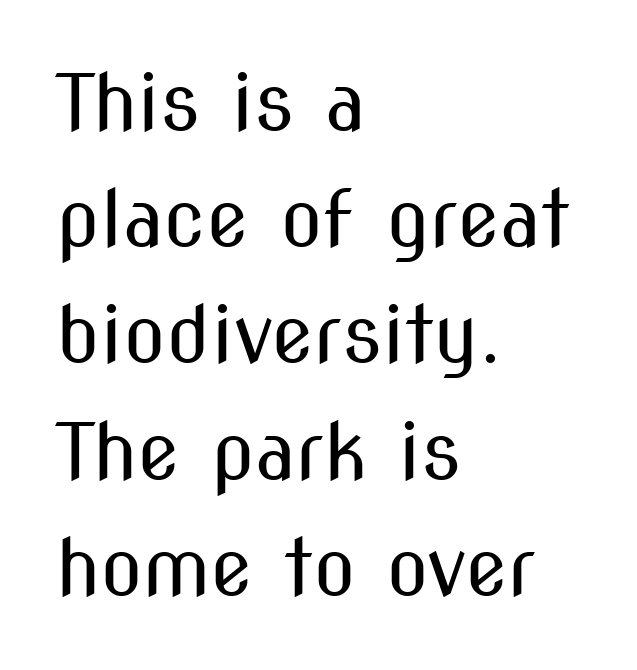
Clear beneath every line of the passage. Summary of weight: not heavy and not bold. Every row of glyphs begins at an identical x-position on the left. No italicization has been applied; the sample stays upright. Honestly, the letter spacing is just normal — you wouldn't notice it.
